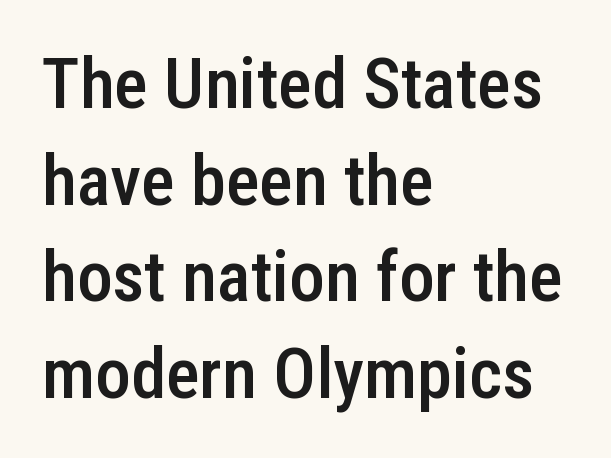
Does the leading feel generous? No, just average. Look at the stroke-to-counter ratio: somewhat heavy, a semibold. The space beneath each line is pristine and unruled. The letterforms sit shoulder to shoulder at normal distance. Alignment: flush left.
